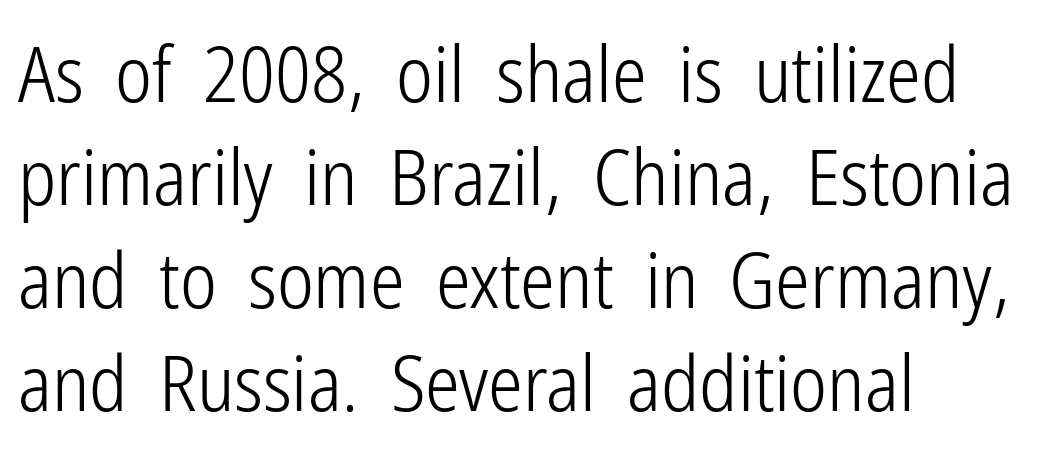
Underlining? Definitely not there. This rendering employs a face without finishing strokes, i.e., a sans-serif. Typeset ragged right — the left edge is the straight one. When letters stand straight like this, we call the style roman or upright. Vertical stems look standard width or narrower in stroke. The face used here is proportionally spaced, like ordinary book or web type.
